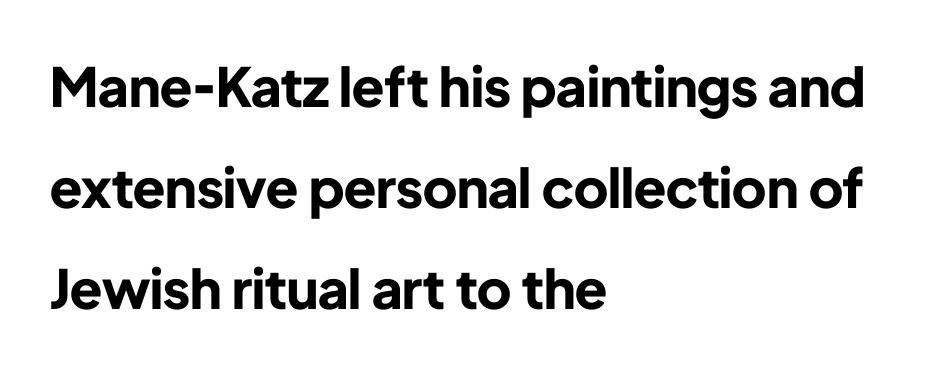
The image shows 54 px bold sans-serif type, upright; set left-aligned, line spacing 1.87x, normal letter spacing, not underlined; low stroke contrast and a medium x-height.
